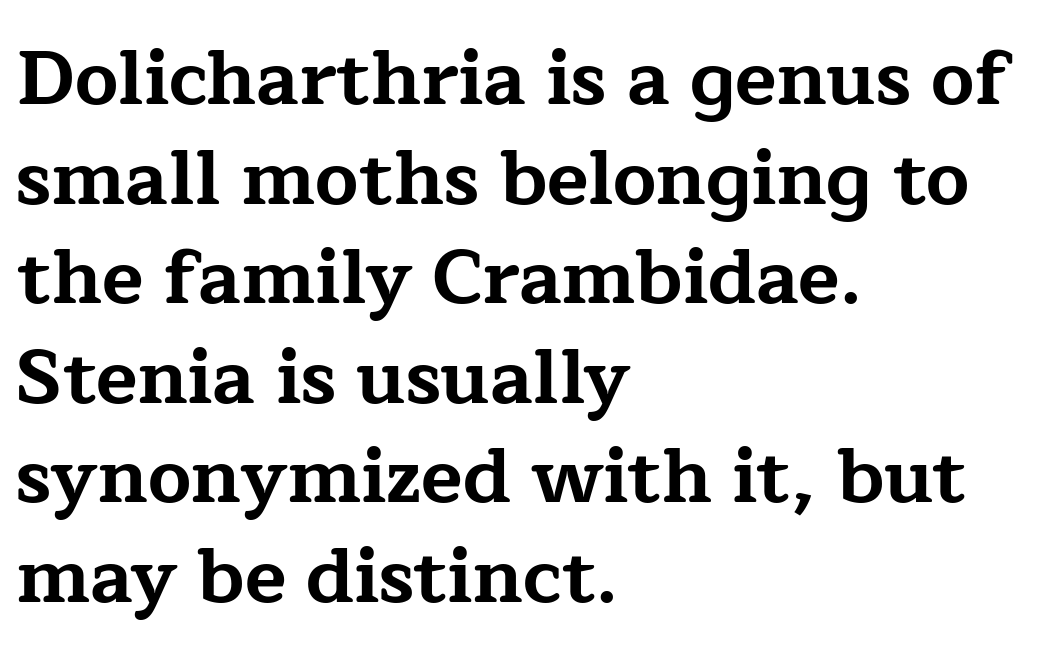
The image shows 76 px bold, wide serif type, upright; set left-aligned, normal line spacing (1.31x), normal letter spacing, not underlined; low stroke contrast and a medium x-height.
